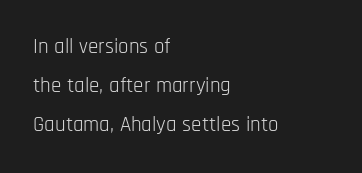
The image shows 21 px text type, upright; set left-aligned, line spacing 1.86x, normal letter spacing, not underlined.
